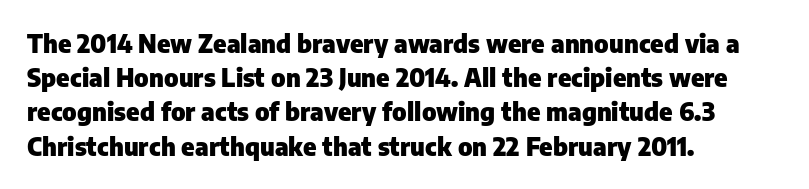
The image shows 25 px bold type, upright; set left-aligned, normal line spacing (1.37x), normal letter spacing, not underlined.
